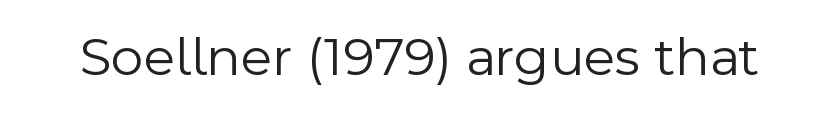
{"serif": "no", "italic": "no", "bold": "no", "weight": "light", "width": "normal", "x_height": "medium", "monospaced": "no", "underline": "no", "letter_spacing": "normal", "letter_spacing_em": 0.0, "glyph_px": 56}
